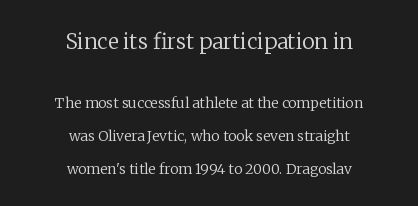
The specimen reads as upright at a glance. Tracking here is standard; glyphs follow each other at the usual distance. Descenders are the only things crossing below the line. This sample trades compactness for vertical openness between lines.
